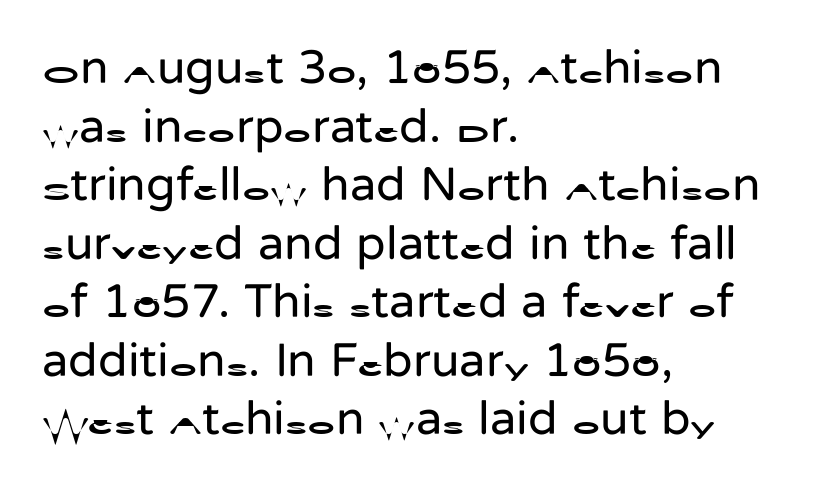
Q: Is the text bold? A: No.
Q: Is the text italic (slanted)? A: No, it is upright.
Q: Is the typeface a serif or a sans-serif typeface? A: Sans-serif.
Q: Is the text underlined? A: No.
Q: How is the paragraph aligned? A: Left-aligned.
Q: Is the spacing between letters normal or unusually wide? A: Normal.
Q: Width (condensed, normal, or wide)? A: Normal.
Q: Stroke contrast? A: Low.
Q: x-height? A: Medium.
Q: Monospaced? A: No.
